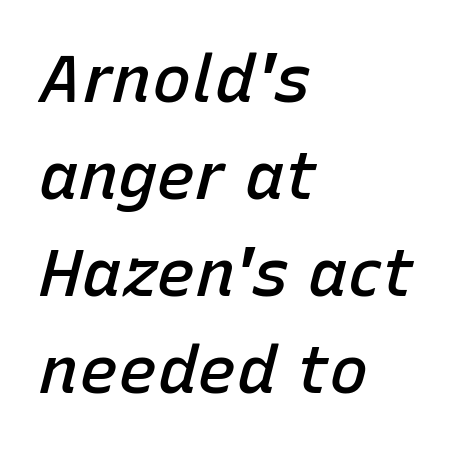
{"italic": "yes", "lean": "right", "slant_degrees": 15, "bold": "semi", "weight": "semibold", "width": "normal", "stroke_contrast": "low", "x_height": "medium", "monospaced": "no", "underline": "no", "align": "left", "line_spacing": "normal", "line_spacing_ratio": 1.47, "letter_spacing": "normal", "letter_spacing_em": 0.0, "glyph_px": 66}
